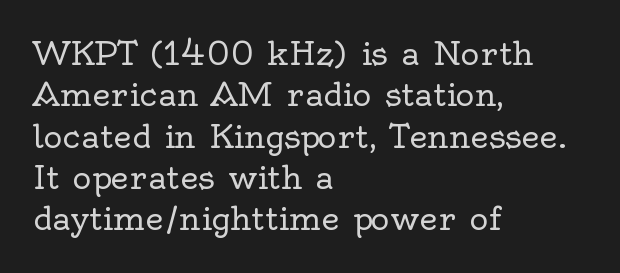
Q: Is the text bold? A: No.
Q: Is the text italic (slanted)? A: No, it is upright.
Q: Is the typeface a serif or a sans-serif typeface? A: Serif.
Q: Is the text underlined? A: No.
Q: How is the paragraph aligned? A: Left-aligned.
Q: Is the spacing between letters normal or unusually wide? A: Normal.
Q: Is the spacing between lines tight, normal or loose? A: Normal.
Q: Width (condensed, normal, or wide)? A: Normal.
Q: x-height? A: Small.
Q: Monospaced? A: No.
